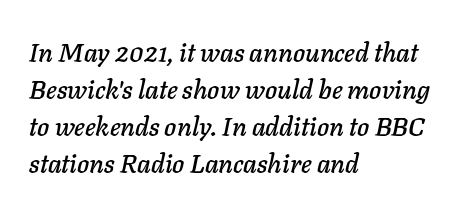
Vertically, the passage feels balanced, rows spaced as you'd expect. The words here are not underlined. If you drew a ruler down the left edge, every line would touch it. Each word holds together tightly as a unit, with standard inter-letter gaps. Yep, that's italic — everything's leaning.
